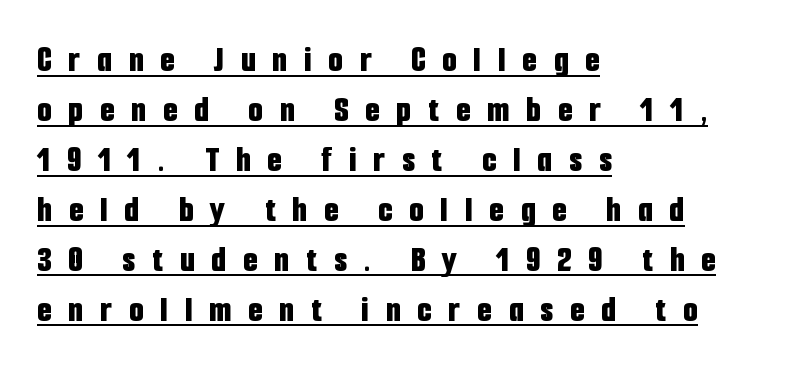
The image shows 37 px bold, condensed sans-serif type, upright; set left-aligned, normal line spacing (1.35x), unusually wide letter spacing (+0.46 em), underlined; low stroke contrast and a medium x-height.
